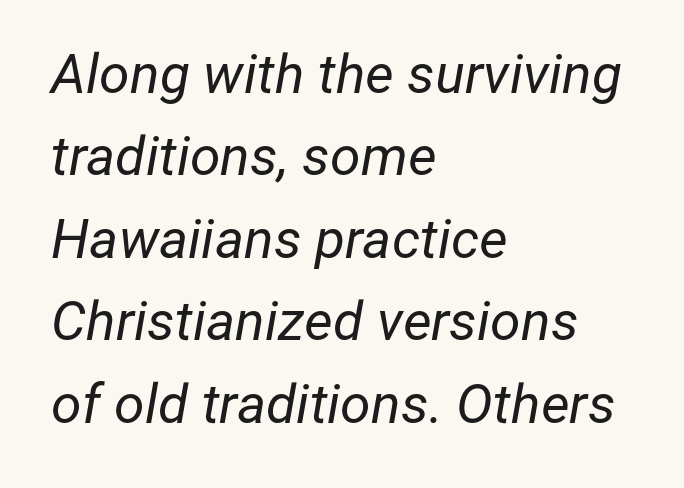
The letters sit at their default tracking, neither squeezed nor spread. These lines sit exactly where default settings would place them. Looks like regular typesetting: each glyph gets only the width it needs. Stroke mass is kept to a normal reading level or below.
